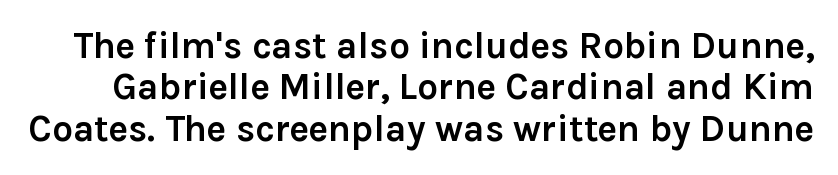
Compared with an ordinary text face, these strokes are far heavier — a full bold. The designer dialed line spacing down below the default. Rendered with straight, roman letterforms. There is no visible air inserted between adjacent glyphs.
